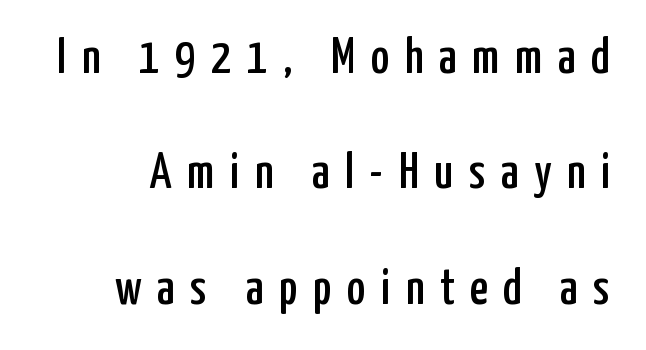
{"serif": "no", "italic": "no", "width": "condensed", "stroke_contrast": "low", "x_height": "medium", "monospaced": "no", "underline": "no", "line_spacing": "loose", "line_spacing_ratio": 2.31, "letter_spacing": "wide", "letter_spacing_em": 0.31, "glyph_px": 50}
